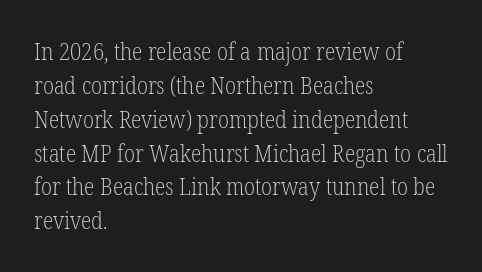
Decoration check: the copy has no underline. Teacher's note: observe the even left margin — that is flush-left alignment. Interline gaps are of average width in this sample. No chunkiness to these letters — they're not bold. These lines were composed using upright roman letters.
